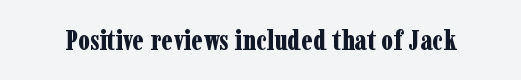
{"serif": "yes", "italic": "no", "bold": "yes", "weight": "bold", "width": "condensed", "stroke_contrast": "low", "x_height": "medium", "monospaced": "no", "underline": "no", "letter_spacing": "normal", "letter_spacing_em": 0.0, "glyph_px": 28}
